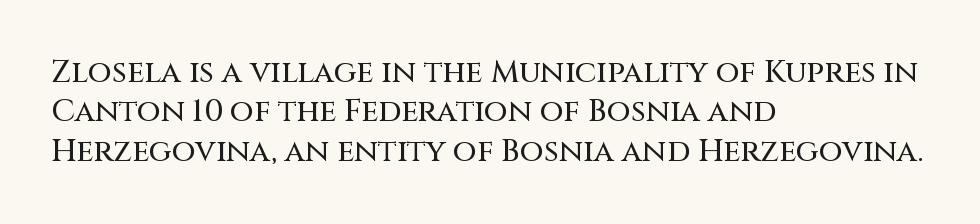
{"serif": "no", "italic": "no", "width": "normal", "stroke_contrast": "medium", "x_height": "large", "monospaced": "no", "underline": "no", "align": "left", "line_spacing": "normal", "line_spacing_ratio": 1.27, "letter_spacing": "normal", "letter_spacing_em": 0.0, "glyph_px": 31}
